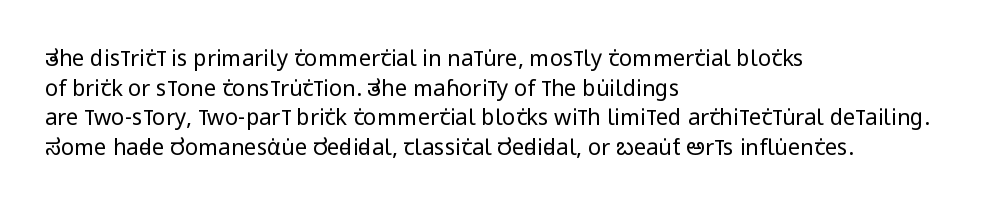
The image shows 22 px text type, upright; set left-aligned, normal line spacing (1.35x), normal letter spacing, not underlined.
